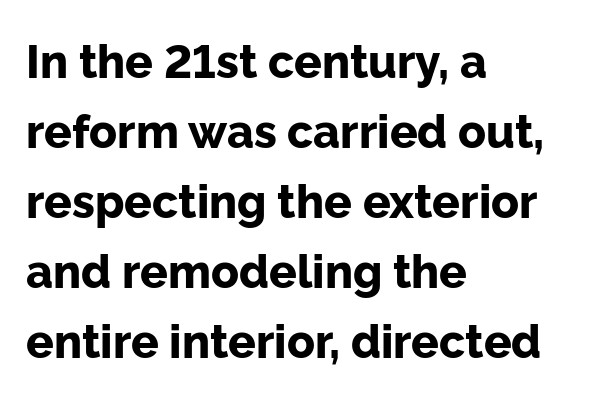
{"serif": "no", "italic": "no", "bold": "yes", "weight": "bold", "width": "normal", "stroke_contrast": "low", "x_height": "medium", "monospaced": "no", "underline": "no", "align": "left", "line_spacing": "normal", "line_spacing_ratio": 1.52, "letter_spacing": "normal", "letter_spacing_em": 0.0, "glyph_px": 46}
